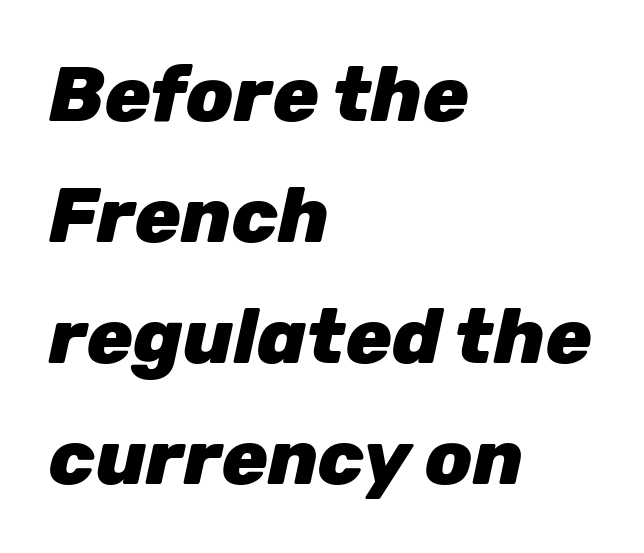
Students, this is bold: see how much ink each stroke carries. A bare baseline throughout the passage. Left-aligned paragraph, ragged on the right. Nobody touched the tracking dial on this one.
